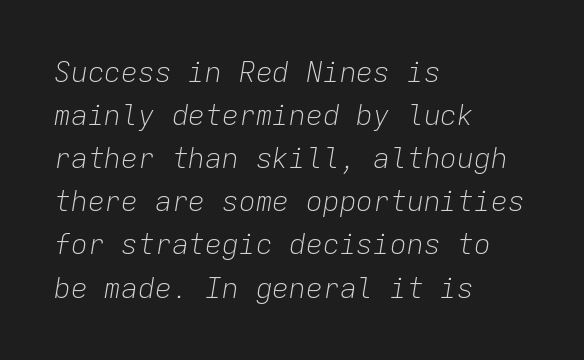
The image shows 28 px light type, italic (leaning right), monospaced; set left-aligned, normal line spacing (1.54x), normal letter spacing, not underlined; low stroke contrast and a medium x-height.
